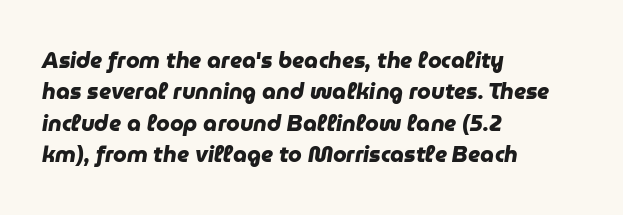
The image shows 22 px bold type; set left-aligned, normal line spacing (1.43x), normal letter spacing, not underlined.
